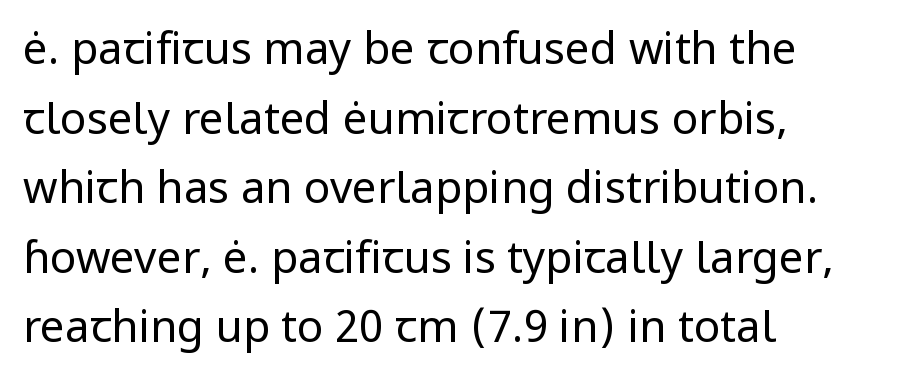
{"serif": "no", "italic": "no", "bold": "no", "weight": "regular", "width": "normal", "stroke_contrast": "low", "x_height": "medium", "monospaced": "no", "underline": "no", "align": "left", "line_spacing": "normal", "line_spacing_ratio": 1.58, "letter_spacing": "normal", "letter_spacing_em": 0.0, "glyph_px": 44}
